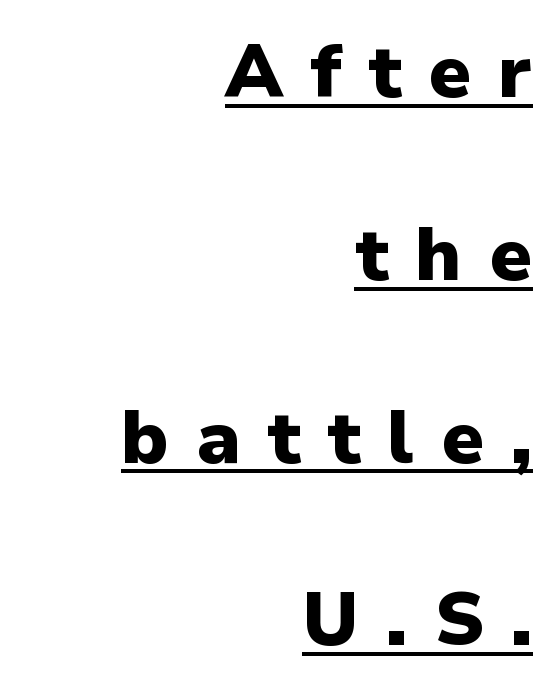
The image shows 74 px heavy sans-serif type, upright; set right-aligned, loose line spacing (2.47x), unusually wide letter spacing (+0.36 em), underlined; low stroke contrast and a medium x-height.
